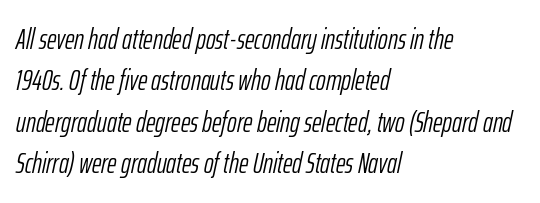
Q: Is the text bold? A: No.
Q: Is the text italic (slanted)? A: Yes, it leans right by about 12 degrees.
Q: Is the text underlined? A: No.
Q: How is the paragraph aligned? A: Left-aligned.
Q: Is the spacing between letters normal or unusually wide? A: Normal.
Q: Is the spacing between lines tight, normal or loose? A: Normal.
Q: Width (condensed, normal, or wide)? A: Condensed.
Q: Stroke contrast? A: Low.
Q: x-height? A: Medium.
Q: Monospaced? A: No.
